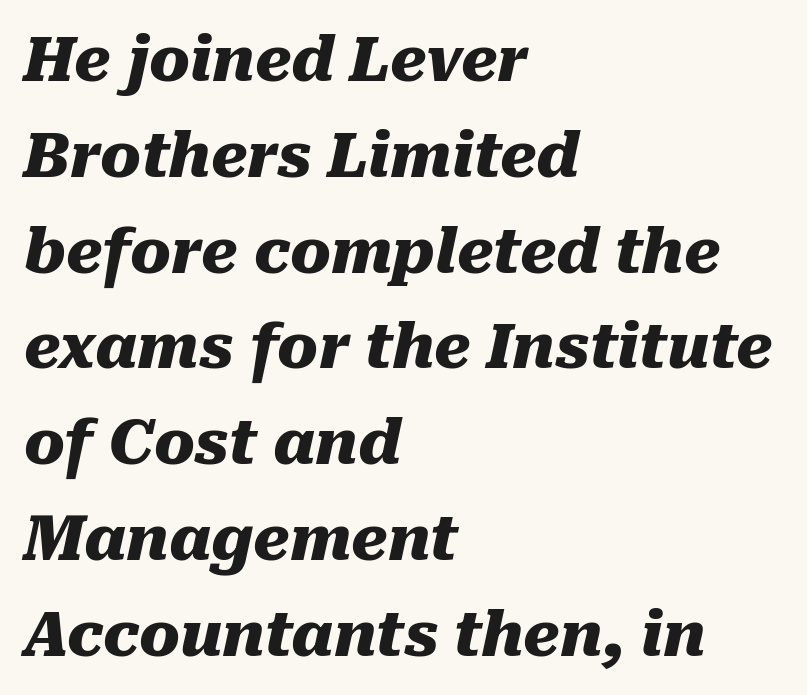
The image shows 61 px heavy type, italic (leaning right); set left-aligned, normal line spacing (1.57x), normal letter spacing, not underlined; medium stroke contrast and a medium x-height.
